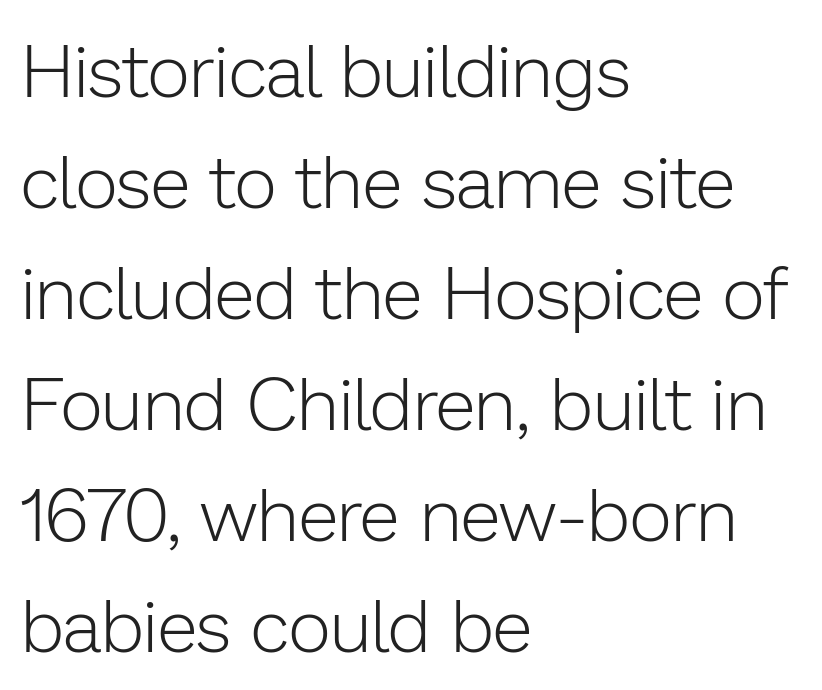
Q: Is the text bold? A: No.
Q: Is the text italic (slanted)? A: No, it is upright.
Q: Is the typeface a serif or a sans-serif typeface? A: Sans-serif.
Q: Is the text underlined? A: No.
Q: How is the paragraph aligned? A: Left-aligned.
Q: Is the spacing between letters normal or unusually wide? A: Normal.
Q: Is the spacing between lines tight, normal or loose? A: Normal.
Q: Width (condensed, normal, or wide)? A: Normal.
Q: Stroke contrast? A: Low.
Q: x-height? A: Medium.
Q: Monospaced? A: No.
